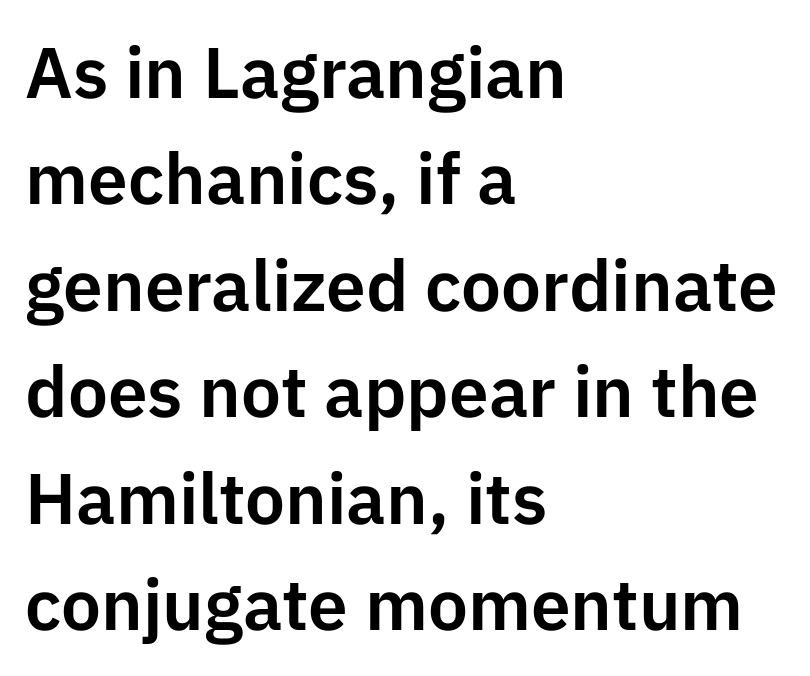
{"serif": "no", "italic": "no", "width": "normal", "stroke_contrast": "low", "x_height": "medium", "monospaced": "no", "underline": "no", "align": "left", "line_spacing": "normal", "line_spacing_ratio": 1.5, "letter_spacing": "normal", "letter_spacing_em": 0.0, "glyph_px": 71}
